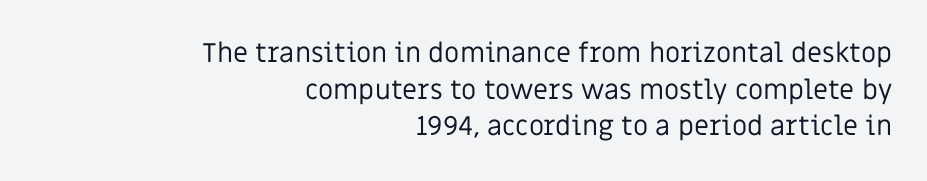
The image shows 27 px text type, upright; set right-aligned, normal line spacing (1.36x), normal letter spacing, not underlined.
